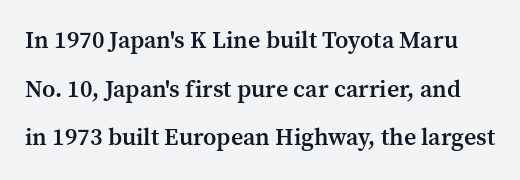
The image shows 24 px text type, upright; set loose line spacing (2.03x), normal letter spacing, not underlined.
